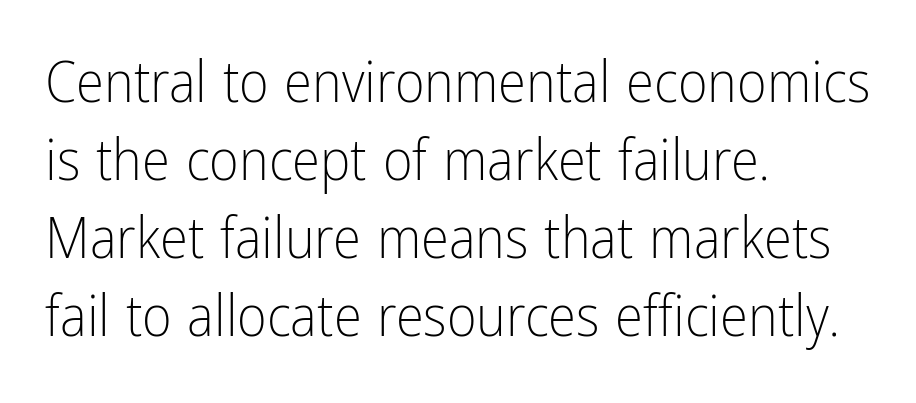
The font's upright variant was chosen for this text. Notice how descenders clear the ascenders below comfortably — that's standard leading. The text was rendered using a sans face with plain stroke endings. No extra ink here — the face is not bold. In terms of letterspacing, this is plain default setting. Rule under the text: the space is simply empty.
